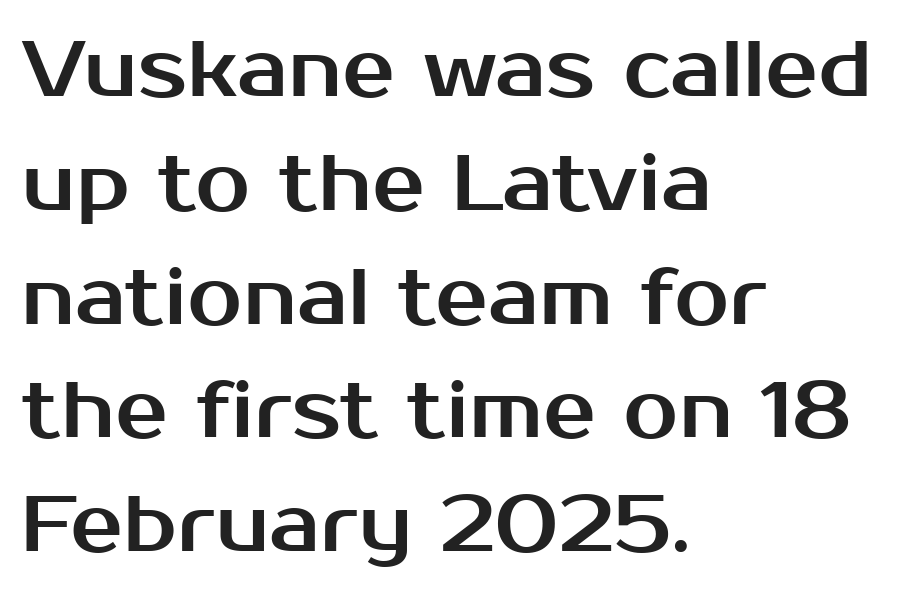
The image shows 79 px sans-serif type, upright; set left-aligned, normal line spacing (1.44x), normal letter spacing, not underlined; medium stroke contrast and a medium x-height.
